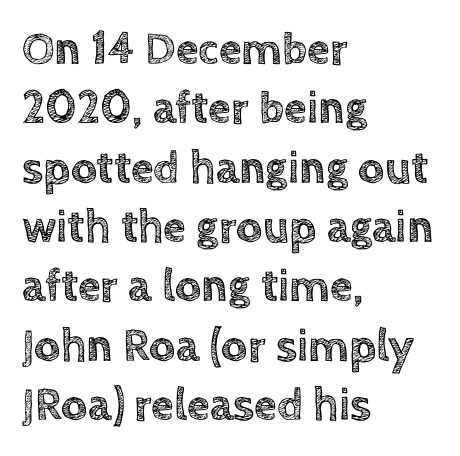
If you measured baseline to baseline, you'd find a middling distance. Spacing verdict: proportional, widths tailored to each character. The compositor pushed each line to the left boundary. Check under the words: just untouched page. There is no visible air inserted between adjacent glyphs. Rendered with straight, roman letterforms.
